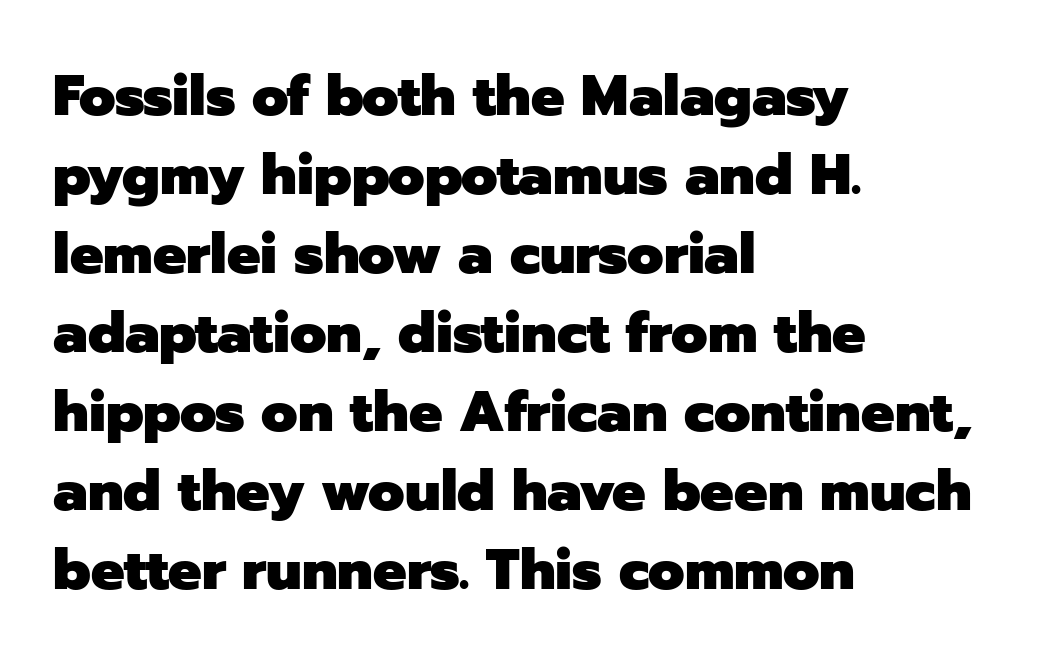
The line texture is even and compact thanks to regular tracking. The block of text has a typical density, with ordinary space between rows. Every row of glyphs begins at an identical x-position on the left. In terms of letterform style, serifs are entirely absent. Here the designer chose a conventional face with non-uniform glyph widths. Descender tails drop into unmarked territory.
